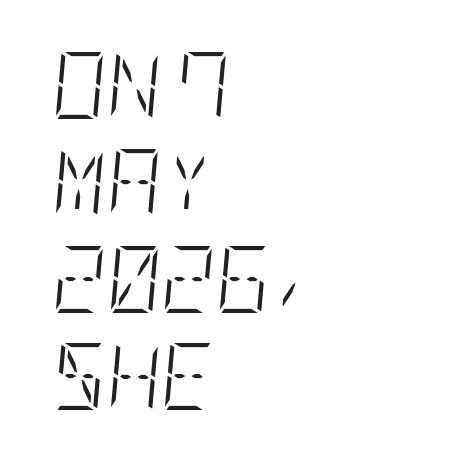
Q: Is the text bold? A: No.
Q: Is the text italic (slanted)? A: Yes, it leans right by about 5 degrees.
Q: Is the text underlined? A: No.
Q: How is the paragraph aligned? A: Left-aligned.
Q: Is the spacing between letters normal or unusually wide? A: Normal.
Q: Is the spacing between lines tight, normal or loose? A: Normal.
Q: Width (condensed, normal, or wide)? A: Condensed.
Q: Stroke contrast? A: Low.
Q: x-height? A: Large.
